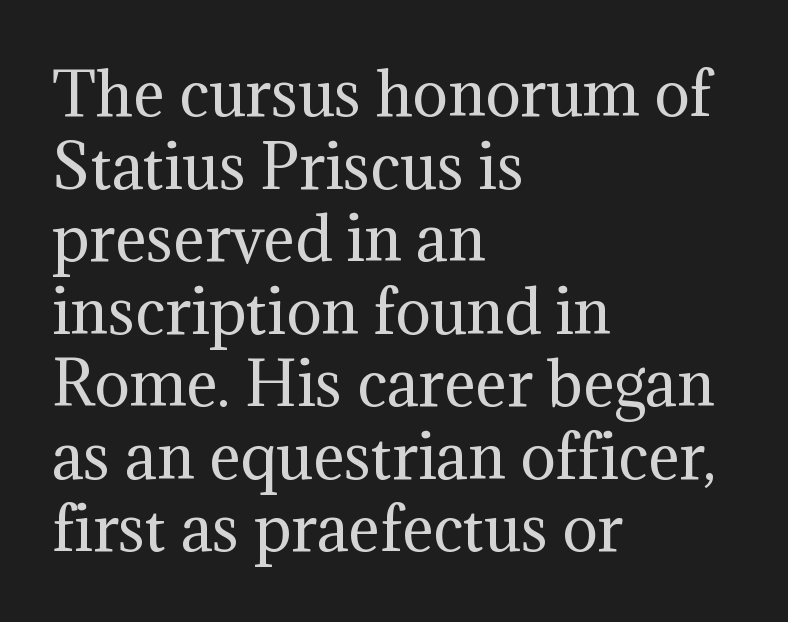
{"serif": "yes", "italic": "no", "bold": "no", "weight": "regular", "width": "normal", "stroke_contrast": "medium", "x_height": "medium", "monospaced": "no", "underline": "no", "align": "left", "line_spacing_ratio": 1.23, "letter_spacing": "normal", "letter_spacing_em": 0.0, "glyph_px": 59}
